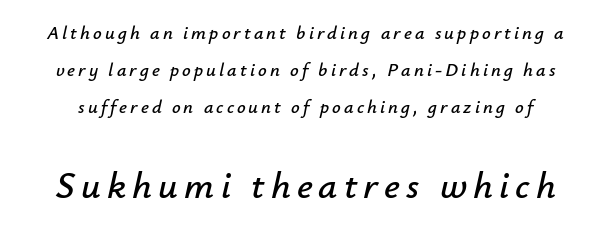
Q: Is the text italic (slanted)? A: Yes, it leans right by about 12 degrees.
Q: Is the text underlined? A: No.
Q: Is the spacing between lines tight, normal or loose? A: Loose.
Q: Which block of text is set in a larger size, the first (top) or the second (bottom)? A: The second (bottom) one.
Q: Width (condensed, normal, or wide)? A: Normal.
Q: Stroke contrast? A: Low.
Q: x-height? A: Small.
Q: Monospaced? A: No.
